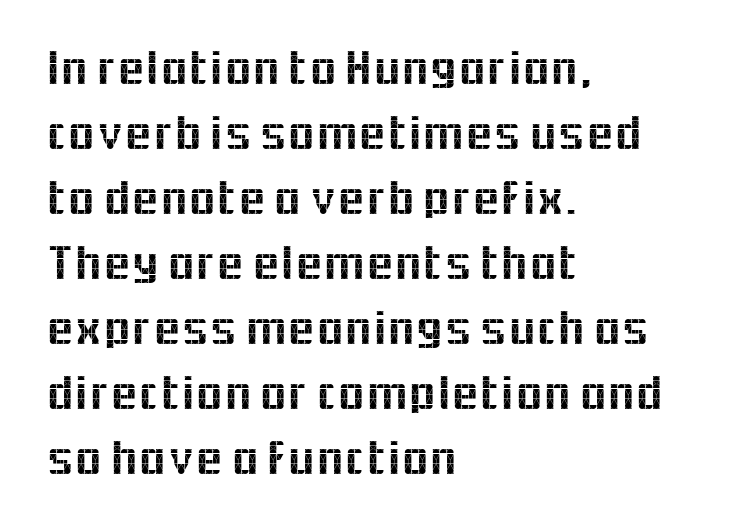
Just letters on the line, the space beneath them empty. Leading: standard. Character widths vary here, with narrow letters taking less room than wide ones. A classic flush-left, rag-right setting is used for this passage. The letters carry no serifs — their stems end cleanly without finishing strokes. Style check: upright.
